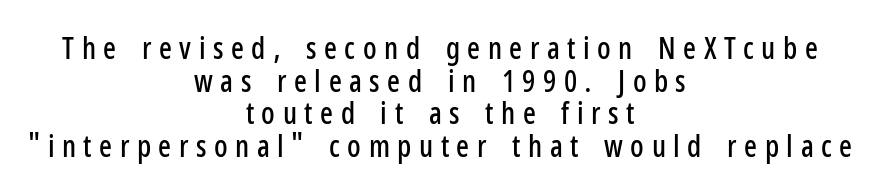
The image shows 30 px condensed sans-serif type, upright; set centered, tight line spacing (1.09x), unusually wide letter spacing (+0.25 em), not underlined; low stroke contrast and a medium x-height.
